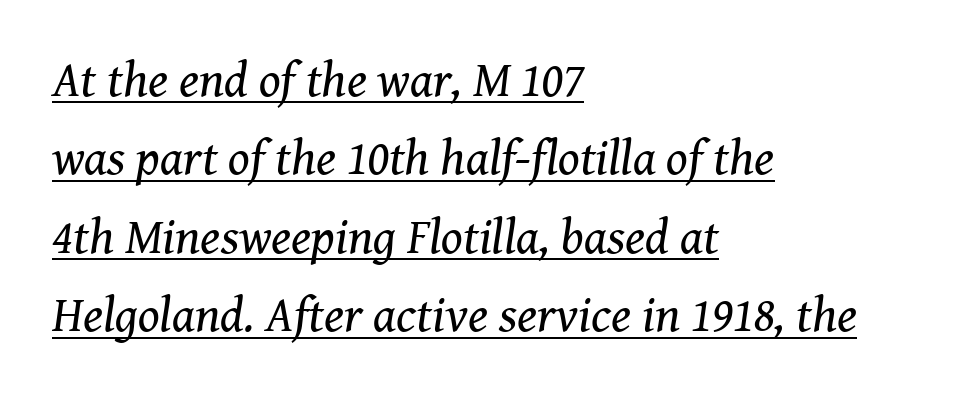
Q: Is the text bold? A: No.
Q: Is the text italic (slanted)? A: Yes, it leans right by about 8 degrees.
Q: Is the typeface a serif or a sans-serif typeface? A: Serif.
Q: Is the text underlined? A: Yes.
Q: How is the paragraph aligned? A: Left-aligned.
Q: Is the spacing between letters normal or unusually wide? A: Normal.
Q: Is the spacing between lines tight, normal or loose? A: Normal.
Q: Width (condensed, normal, or wide)? A: Normal.
Q: Stroke contrast? A: Medium.
Q: x-height? A: Medium.
Q: Monospaced? A: No.
